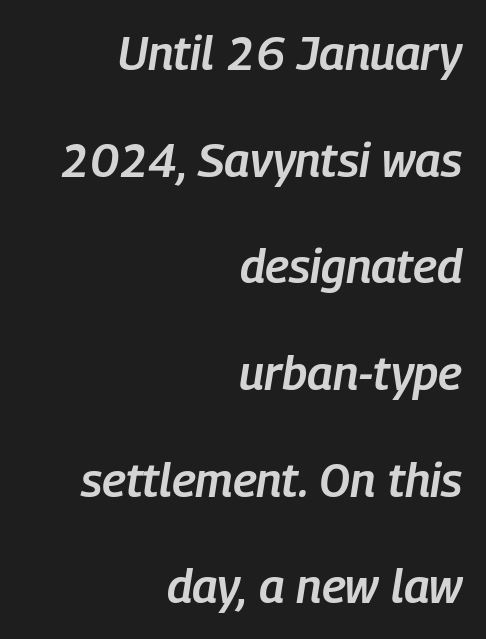
Q: Is the text bold? A: Semi-bold.
Q: Is the text italic (slanted)? A: Yes, it leans right by about 9 degrees.
Q: Is the text underlined? A: No.
Q: How is the paragraph aligned? A: Right-aligned.
Q: Is the spacing between letters normal or unusually wide? A: Normal.
Q: Is the spacing between lines tight, normal or loose? A: Loose.
Q: Width (condensed, normal, or wide)? A: Condensed.
Q: Stroke contrast? A: Low.
Q: x-height? A: Medium.
Q: Monospaced? A: No.
